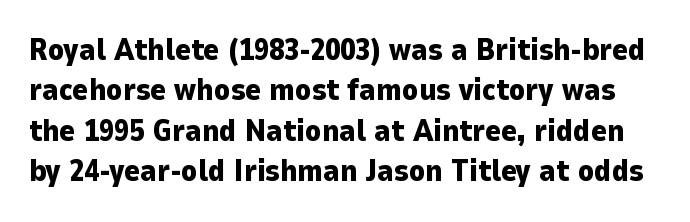
Q: Is the text bold? A: Yes.
Q: Is the text italic (slanted)? A: No, it is upright.
Q: Is the typeface a serif or a sans-serif typeface? A: Sans-serif.
Q: Is the text underlined? A: No.
Q: Is the spacing between letters normal or unusually wide? A: Normal.
Q: Is the spacing between lines tight, normal or loose? A: Normal.
Q: Width (condensed, normal, or wide)? A: Normal.
Q: Stroke contrast? A: Low.
Q: x-height? A: Medium.
Q: Monospaced? A: No.
